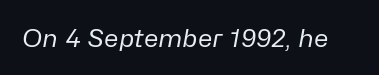
The image shows 25 px text type, italic (leaning right); set normal letter spacing, not underlined.
